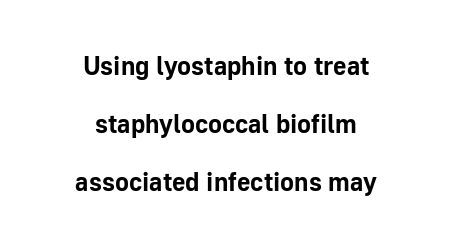
{"italic": "no", "bold": "yes", "underline": "no", "align": "center", "line_spacing": "loose", "line_spacing_ratio": 2.24, "letter_spacing": "normal", "letter_spacing_em": 0.0, "glyph_px": 26}
